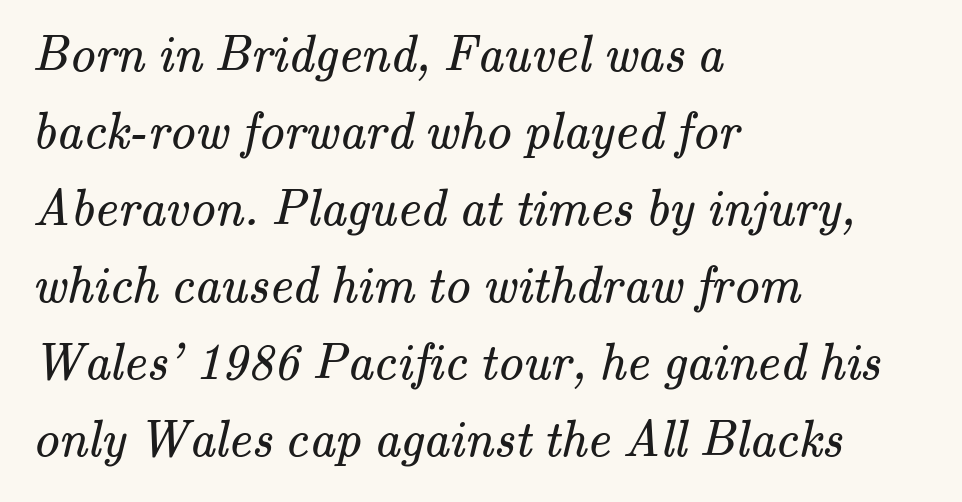
{"serif": "yes", "bold": "no", "weight": "regular", "width": "normal", "stroke_contrast": "medium", "x_height": "small", "monospaced": "no", "underline": "no", "align": "left", "line_spacing": "normal", "line_spacing_ratio": 1.51, "letter_spacing": "normal", "letter_spacing_em": 0.0, "glyph_px": 51}
